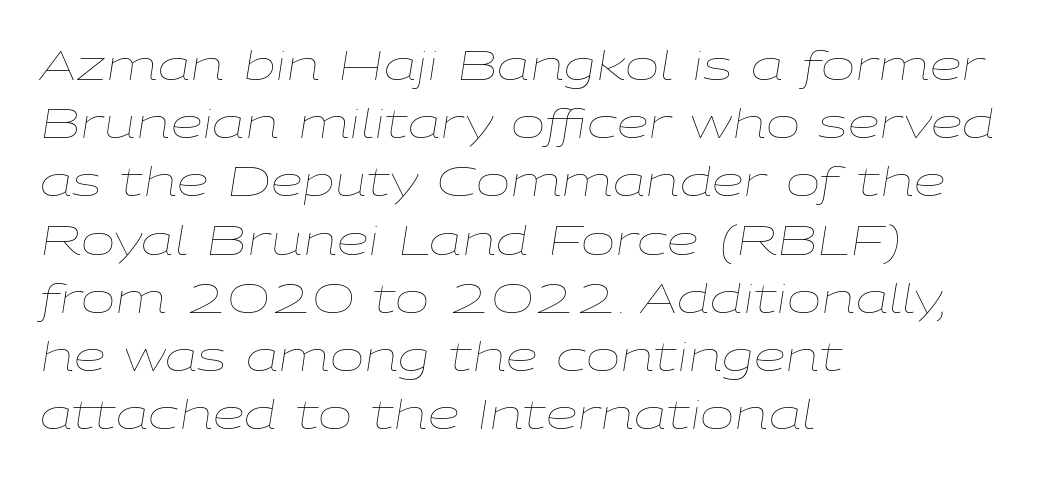
Letters have the restrained weight of plain body copy at most. The rendering uses natural spacing where letterforms have individual widths. The leading is moderate, giving the passage an even texture. Alignment: flush left. The face used here has a pronounced slope to its letters.
